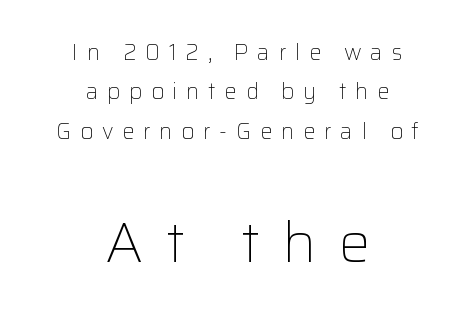
Q: Is the text bold? A: No.
Q: Is the text italic (slanted)? A: No, it is upright.
Q: Is the typeface a serif or a sans-serif typeface? A: Sans-serif.
Q: Is the text underlined? A: No.
Q: How is the paragraph aligned? A: Centered.
Q: Is the spacing between letters normal or unusually wide? A: Unusually wide.
Q: Which block of text is set in a larger size, the first (top) or the second (bottom)? A: The second (bottom) one.
Q: Width (condensed, normal, or wide)? A: Normal.
Q: Stroke contrast? A: Low.
Q: x-height? A: Medium.
Q: Monospaced? A: No.
